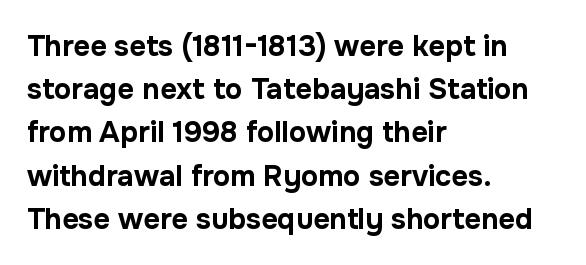
Q: Is the text bold? A: Yes.
Q: Is the text italic (slanted)? A: No, it is upright.
Q: Is the typeface a serif or a sans-serif typeface? A: Sans-serif.
Q: Is the text underlined? A: No.
Q: How is the paragraph aligned? A: Left-aligned.
Q: Is the spacing between letters normal or unusually wide? A: Normal.
Q: Is the spacing between lines tight, normal or loose? A: Normal.
Q: Width (condensed, normal, or wide)? A: Normal.
Q: Stroke contrast? A: Low.
Q: x-height? A: Medium.
Q: Monospaced? A: No.
